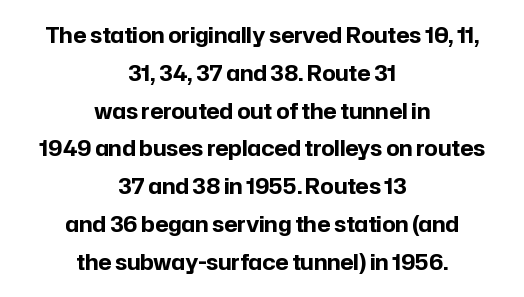
The image shows 21 px bold type, upright; set centered, line spacing 1.8x, normal letter spacing, not underlined.
